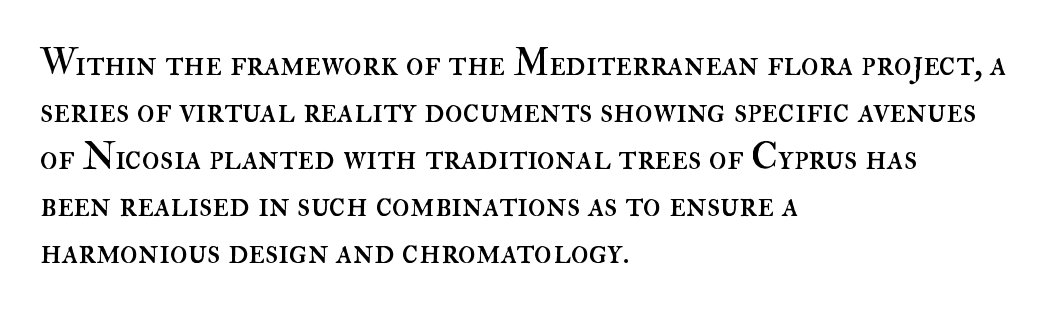
Each letter keeps its own natural width here, so spacing adapts to shape. Between one letter and the next there's only the usual sliver of space. These lines were composed using upright roman letters. Check the space under the baseline: it is left empty. A quiet, ordinary-to-light weight characterises the typeface. Layout note: lines flush left.
